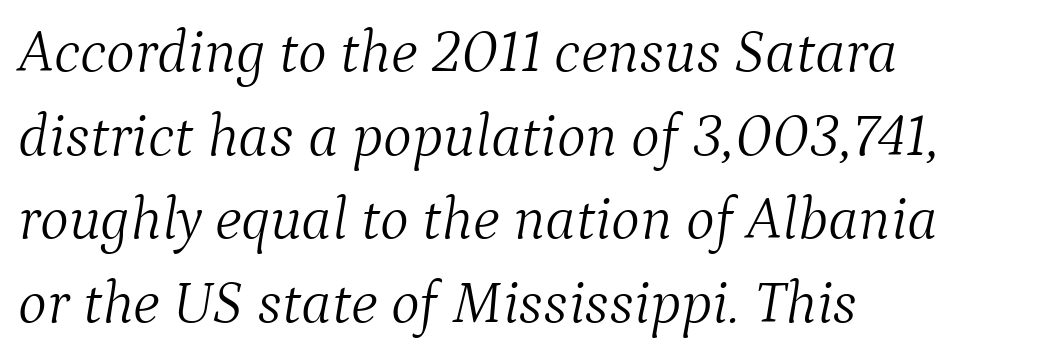
{"serif": "yes", "italic": "yes", "lean": "right", "slant_degrees": 9, "bold": "no", "weight": "light", "width": "normal", "stroke_contrast": "medium", "x_height": "medium", "monospaced": "no", "underline": "no", "align": "left", "line_spacing": "normal", "line_spacing_ratio": 1.37, "letter_spacing": "normal", "letter_spacing_em": 0.0, "glyph_px": 61}
